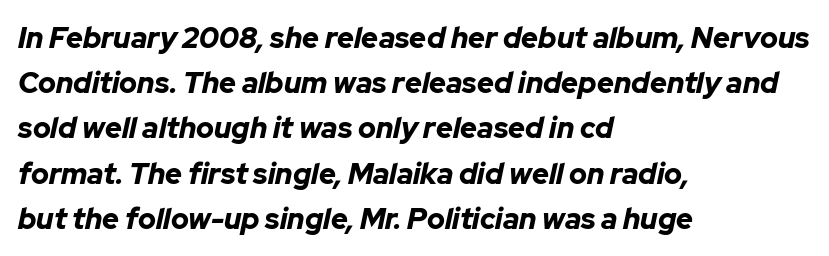
The image shows 29 px bold type, italic (leaning right); set left-aligned, normal line spacing (1.56x), normal letter spacing, not underlined; low stroke contrast and a medium x-height.
